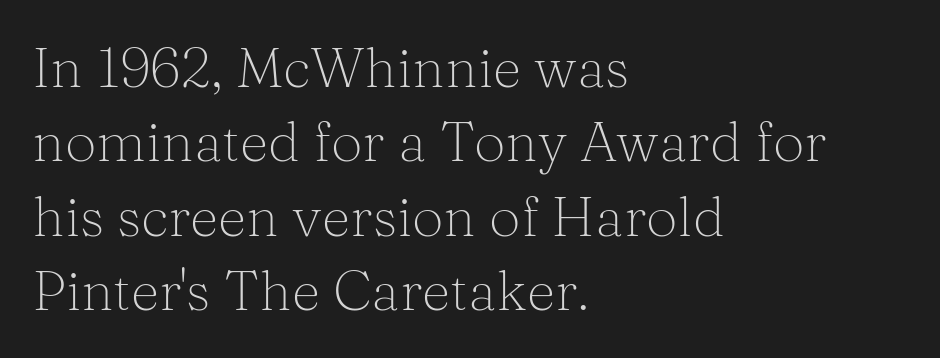
The image shows 56 px light serif type, upright; set left-aligned, normal line spacing (1.33x), normal letter spacing, not underlined; medium stroke contrast and a medium x-height.
